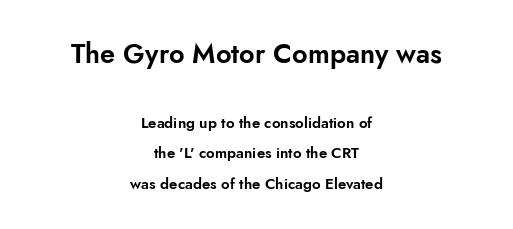
{"italic": "no", "underline": "no", "align": "center", "line_spacing": "loose", "line_spacing_ratio": 2.04, "letter_spacing": "normal", "letter_spacing_em": 0.0, "larger_block": "first", "size_ratio": 1.8, "glyph_px": 27}
